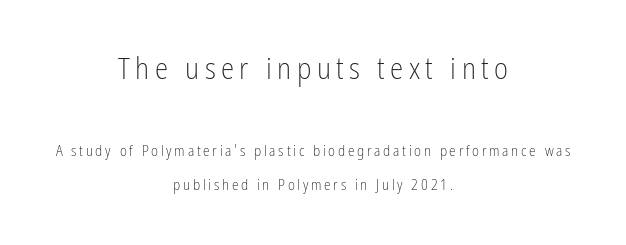
Q: Is the text bold? A: No.
Q: Is the text italic (slanted)? A: No, it is upright.
Q: Is the typeface a serif or a sans-serif typeface? A: Sans-serif.
Q: Is the text underlined? A: No.
Q: How is the paragraph aligned? A: Centered.
Q: Is the spacing between lines tight, normal or loose? A: Loose.
Q: Which block of text is set in a larger size, the first (top) or the second (bottom)? A: The first (top) one.
Q: Width (condensed, normal, or wide)? A: Condensed.
Q: Stroke contrast? A: Low.
Q: x-height? A: Medium.
Q: Monospaced? A: No.
